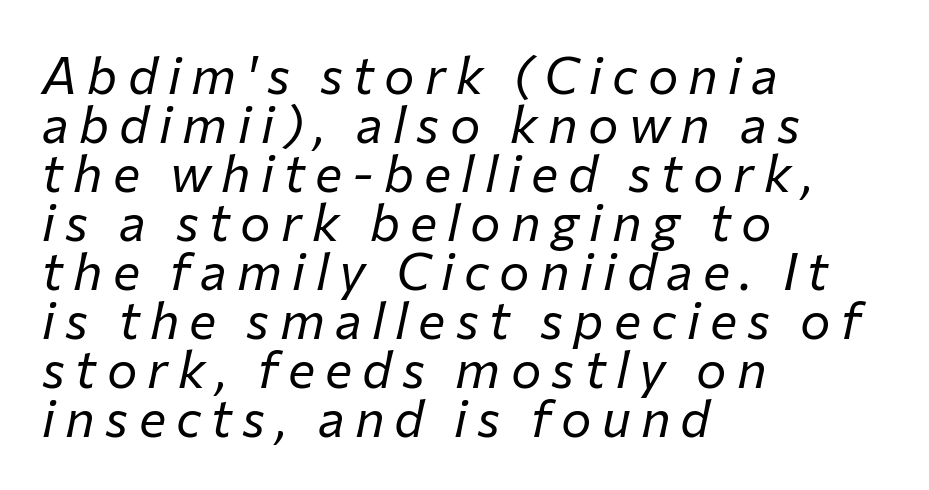
Q: Is the text bold? A: No.
Q: Is the text italic (slanted)? A: Yes, it leans right by about 12 degrees.
Q: Is the text underlined? A: No.
Q: How is the paragraph aligned? A: Left-aligned.
Q: Is the spacing between letters normal or unusually wide? A: Unusually wide.
Q: Is the spacing between lines tight, normal or loose? A: Tight.
Q: Width (condensed, normal, or wide)? A: Normal.
Q: Stroke contrast? A: Low.
Q: x-height? A: Medium.
Q: Monospaced? A: No.
